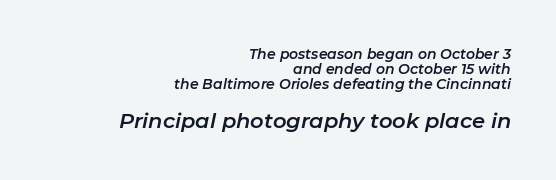
{"italic": "yes", "lean": "right", "slant_degrees": 11, "underline": "no", "align": "right", "line_spacing": "tight", "line_spacing_ratio": 1.08, "letter_spacing": "normal", "letter_spacing_em": 0.0, "larger_block": "second", "size_ratio": 1.5, "glyph_px": 21}
